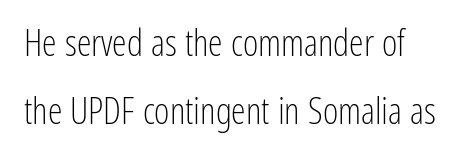
{"serif": "no", "italic": "no", "bold": "no", "weight": "light", "width": "condensed", "stroke_contrast": "low", "x_height": "medium", "monospaced": "no", "underline": "no", "align": "left", "line_spacing_ratio": 1.83, "letter_spacing": "normal", "letter_spacing_em": 0.0, "glyph_px": 37}
